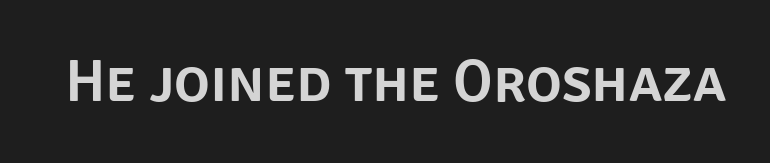
Spacing verdict: proportional, widths tailored to each character. Serifs: no, the terminals of the letterforms are clean. Between one letter and the next there's only the usual sliver of space. Has an underline been added? It has not. The lettering holds an erect, upright posture throughout.
